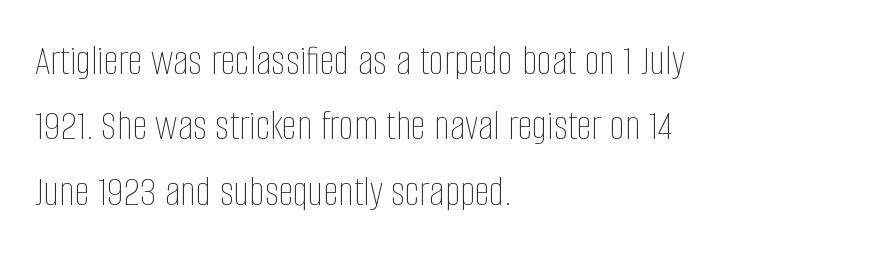
{"italic": "no", "bold": "no", "weight": "thin", "width": "condensed", "stroke_contrast": "low", "x_height": "large", "monospaced": "no", "underline": "no", "align": "left", "line_spacing": "normal", "line_spacing_ratio": 1.52, "letter_spacing": "normal", "letter_spacing_em": 0.0, "glyph_px": 43}
